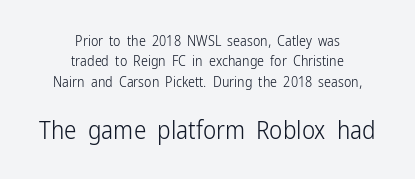
If you squint, the bottom block still reads clearly — it's the larger of the two. Glyph-to-glyph distance matches everyday printed text. These glyphs show unthickened strokes, regular width or finer. If you folded the block vertically in half, each line would mirror itself in length. Whoever set this chose a conventional vertical rhythm. Descender tails drop into unmarked territory.
